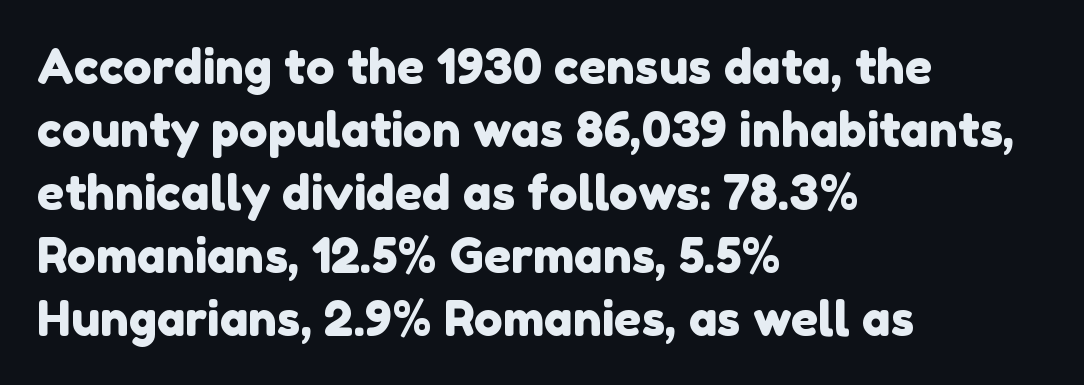
Q: Is the typeface a serif or a sans-serif typeface? A: Sans-serif.
Q: Is the text underlined? A: No.
Q: How is the paragraph aligned? A: Left-aligned.
Q: Is the spacing between letters normal or unusually wide? A: Normal.
Q: Is the spacing between lines tight, normal or loose? A: Normal.
Q: Width (condensed, normal, or wide)? A: Normal.
Q: Stroke contrast? A: Low.
Q: x-height? A: Medium.
Q: Monospaced? A: No.
